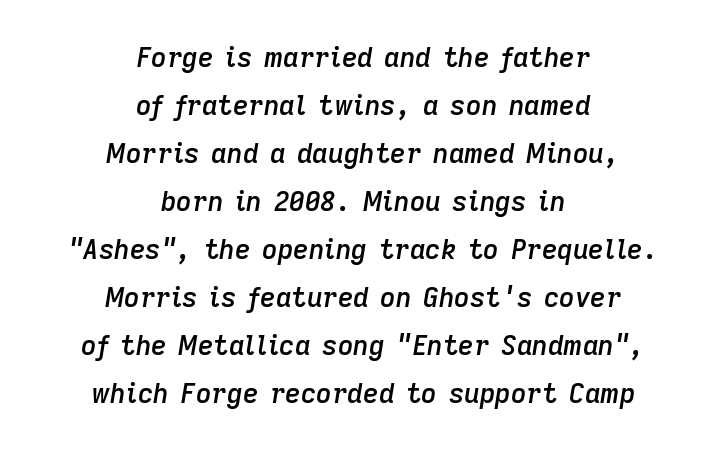
The image shows 27 px text type, italic (leaning right); set centered, line spacing 1.78x, normal letter spacing, not underlined.
